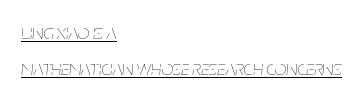
Each stroke keeps to a modest, everyday thickness or less. This rendering leaves character spacing at its baseline value. Looking at the ascenders, they clearly lean. The ragged edge is on the right, which tells us the setting is flush left. The words here are underlined.
